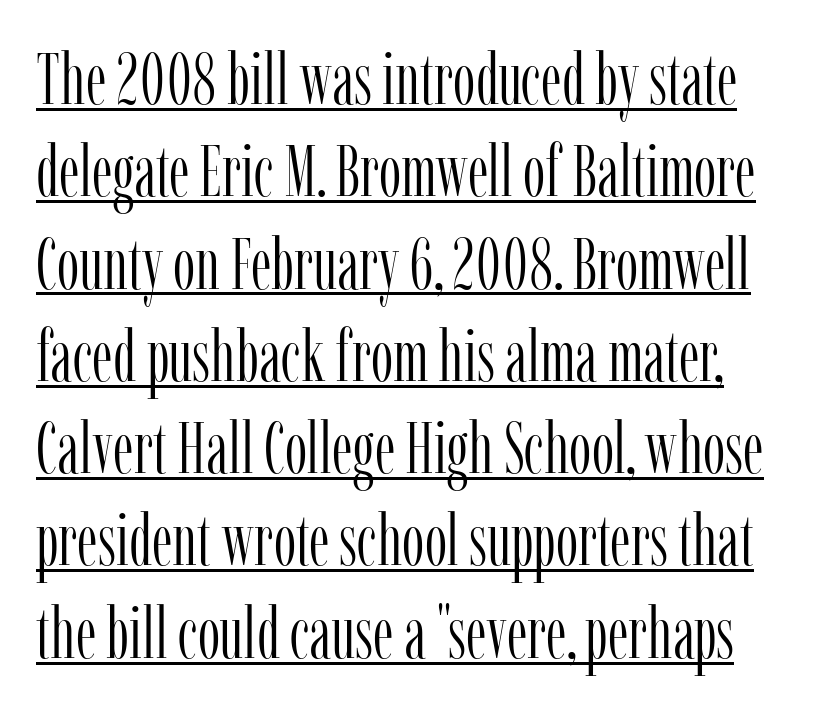
Successive baselines arrive at the customary interval. Do the characters align in a grid? No, the font is proportional. The strokes are not fattened; the text isn't bold. Looks like someone drew a line under every word here.
